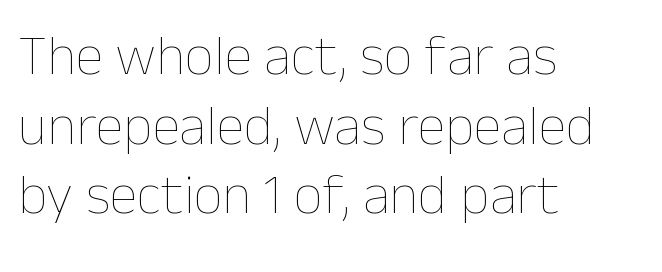
Is the letter spacing exaggerated? No — it looks like the ordinary default. No chunkiness to these letters — they're not bold. The space beneath each line is pristine and unruled. Is there any slant? The stems are plumb. Think of a printed novel: that variable character pitch is what you see here. A classic flush-left, rag-right setting is used for this passage.
